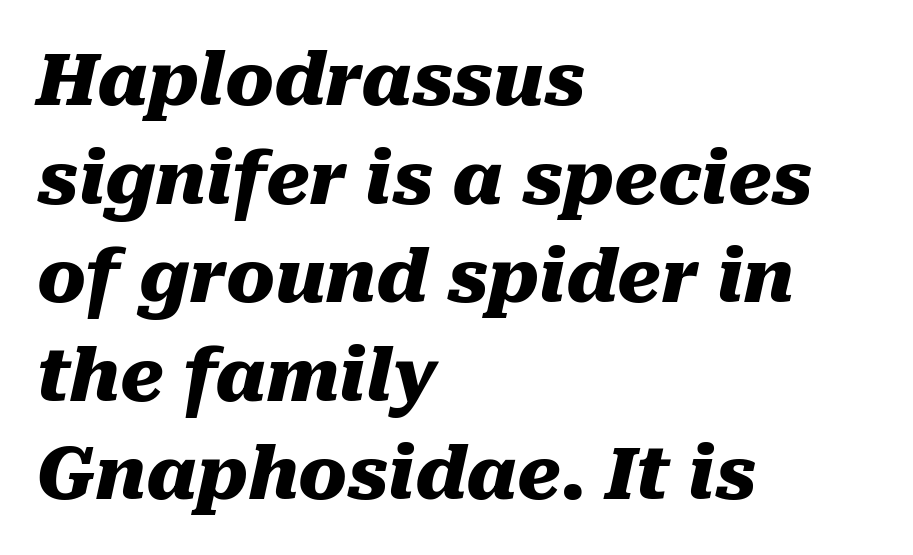
{"italic": "yes", "lean": "right", "slant_degrees": 10, "bold": "yes", "weight": "heavy", "width": "normal", "stroke_contrast": "medium", "x_height": "medium", "monospaced": "no", "underline": "no", "align": "left", "line_spacing": "normal", "line_spacing_ratio": 1.35, "letter_spacing": "normal", "letter_spacing_em": 0.0, "glyph_px": 73}
